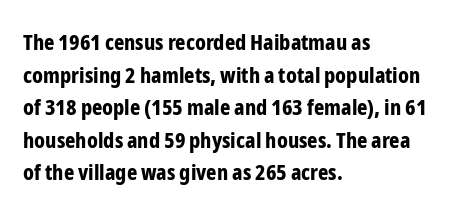
{"italic": "no", "bold": "yes", "underline": "no", "align": "left", "line_spacing": "normal", "line_spacing_ratio": 1.48, "letter_spacing": "normal", "letter_spacing_em": 0.0, "glyph_px": 22}
